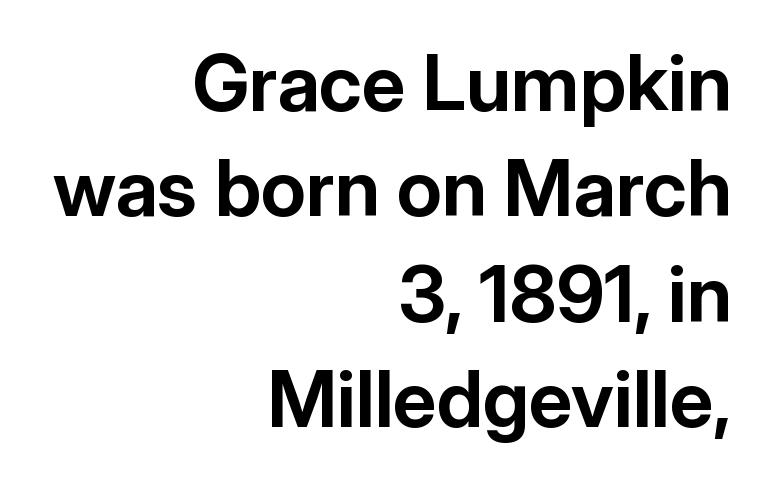
Q: Is the text bold? A: Yes.
Q: Is the text italic (slanted)? A: No, it is upright.
Q: Is the typeface a serif or a sans-serif typeface? A: Sans-serif.
Q: Is the text underlined? A: No.
Q: How is the paragraph aligned? A: Right-aligned.
Q: Is the spacing between letters normal or unusually wide? A: Normal.
Q: Is the spacing between lines tight, normal or loose? A: Normal.
Q: Width (condensed, normal, or wide)? A: Normal.
Q: Stroke contrast? A: Low.
Q: x-height? A: Medium.
Q: Monospaced? A: No.
